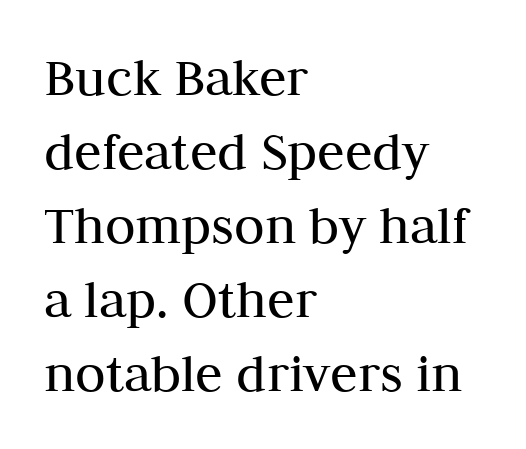
Q: Is the text bold? A: No.
Q: Is the text italic (slanted)? A: No, it is upright.
Q: Is the typeface a serif or a sans-serif typeface? A: Serif.
Q: Is the text underlined? A: No.
Q: How is the paragraph aligned? A: Left-aligned.
Q: Is the spacing between letters normal or unusually wide? A: Normal.
Q: Is the spacing between lines tight, normal or loose? A: Normal.
Q: Width (condensed, normal, or wide)? A: Normal.
Q: Stroke contrast? A: Medium.
Q: x-height? A: Medium.
Q: Monospaced? A: No.
